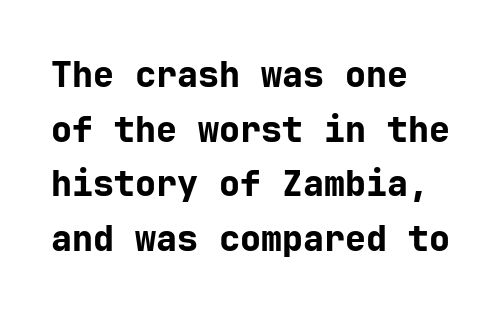
{"serif": "no", "italic": "no", "bold": "yes", "weight": "bold", "width": "normal", "stroke_contrast": "low", "x_height": "medium", "underline": "no", "align": "left", "line_spacing": "normal", "line_spacing_ratio": 1.56, "letter_spacing": "normal", "letter_spacing_em": 0.0, "glyph_px": 35}
